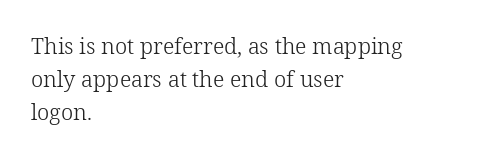
In terms of leading, this rendering sits right in the middle. Quick note: not italic, upright. Stems here are at most as thick as an everyday book face. Letter spacing: default.
